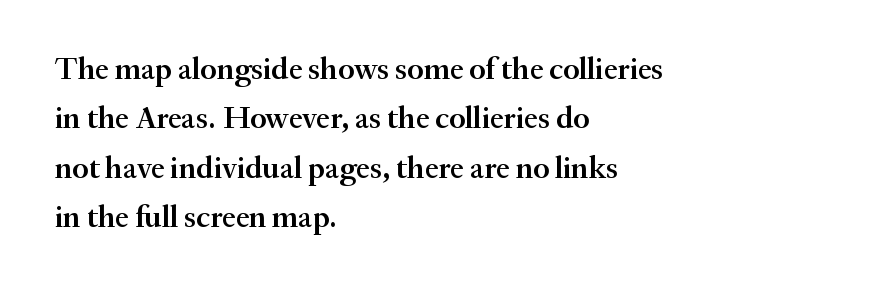
The image shows 31 px semibold serif type, upright; set left-aligned, normal line spacing (1.59x), normal letter spacing, not underlined; medium stroke contrast and a small x-height.
